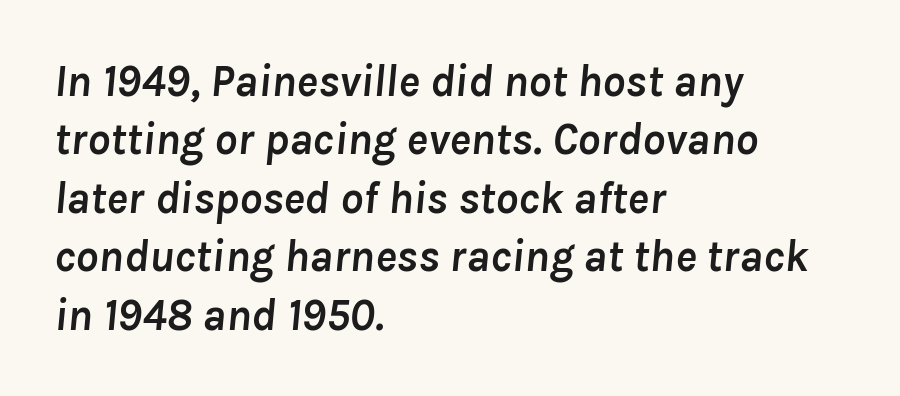
{"italic": "yes", "lean": "right", "slant_degrees": 8, "bold": "yes", "weight": "semibold", "width": "normal", "stroke_contrast": "low", "x_height": "medium", "monospaced": "no", "underline": "no", "align": "left", "line_spacing": "normal", "line_spacing_ratio": 1.3, "letter_spacing": "normal", "letter_spacing_em": 0.0, "glyph_px": 45}
